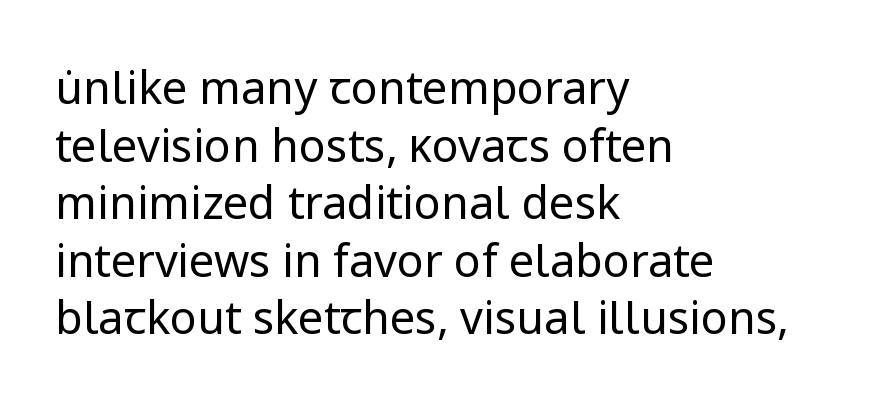
{"serif": "no", "italic": "no", "bold": "no", "weight": "regular", "width": "normal", "stroke_contrast": "low", "x_height": "medium", "monospaced": "no", "underline": "no", "align": "left", "line_spacing": "normal", "line_spacing_ratio": 1.28, "letter_spacing": "normal", "letter_spacing_em": 0.0, "glyph_px": 45}
